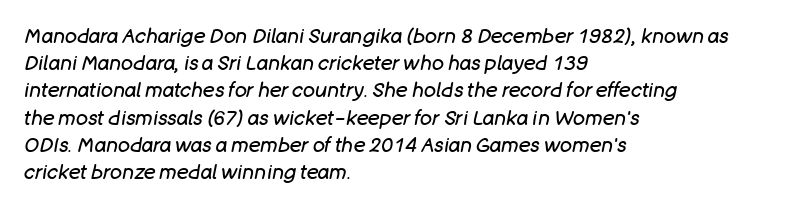
{"italic": "yes", "lean": "right", "slant_degrees": 11, "bold": "no", "underline": "no", "align": "left", "line_spacing": "normal", "line_spacing_ratio": 1.36, "letter_spacing": "normal", "letter_spacing_em": 0.0, "glyph_px": 20}
